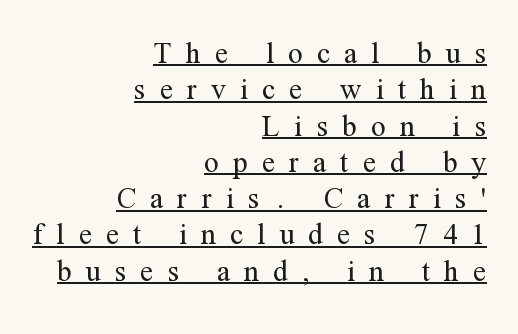
Q: Is the text bold? A: No.
Q: Is the text italic (slanted)? A: No, it is upright.
Q: Is the typeface a serif or a sans-serif typeface? A: Serif.
Q: Is the text underlined? A: Yes.
Q: How is the paragraph aligned? A: Right-aligned.
Q: Is the spacing between letters normal or unusually wide? A: Unusually wide.
Q: Width (condensed, normal, or wide)? A: Normal.
Q: Stroke contrast? A: Medium.
Q: x-height? A: Medium.
Q: Monospaced? A: No.
